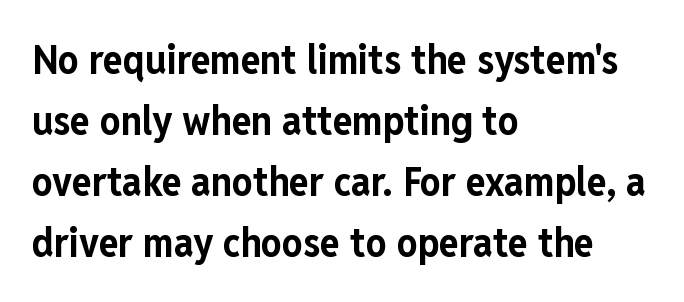
The image shows 41 px bold, condensed sans-serif type, upright; set left-aligned, normal line spacing (1.49x), normal letter spacing, not underlined; low stroke contrast and a medium x-height.
